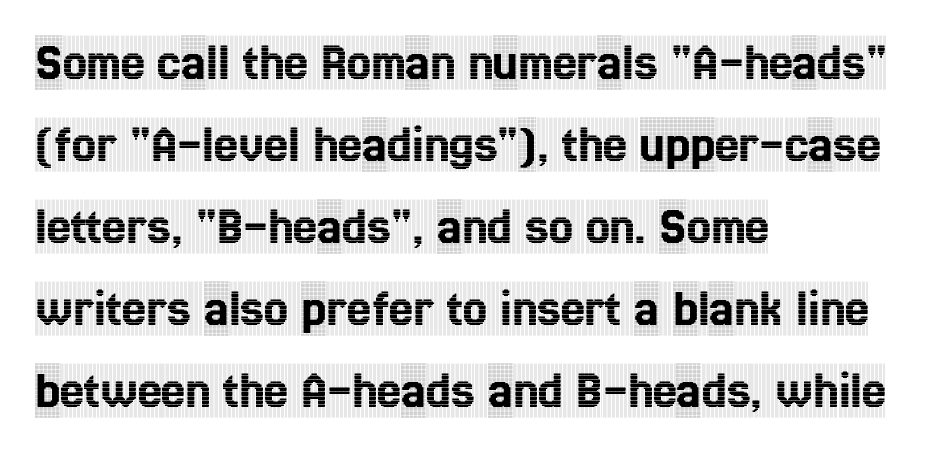
{"serif": "yes", "italic": "no", "width": "condensed", "x_height": "large", "monospaced": "no", "underline": "no", "align": "left", "line_spacing": "normal", "line_spacing_ratio": 1.52, "letter_spacing": "normal", "letter_spacing_em": 0.0, "glyph_px": 54}
